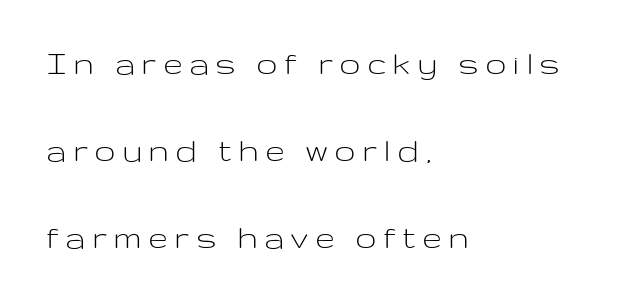
The image shows 36 px light, wide sans-serif type, upright; set left-aligned, loose line spacing (2.42x), unusually wide letter spacing (+0.22 em), not underlined; low stroke contrast and a medium x-height.
